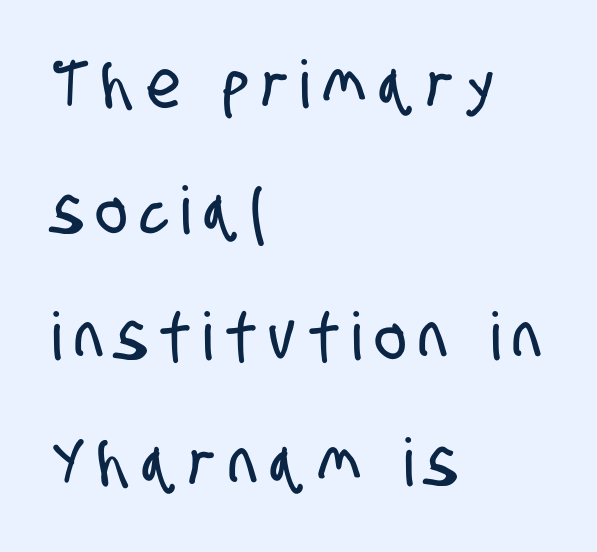
Q: Is the typeface a serif or a sans-serif typeface? A: Sans-serif.
Q: Is the text underlined? A: No.
Q: How is the paragraph aligned? A: Left-aligned.
Q: Is the spacing between letters normal or unusually wide? A: Unusually wide.
Q: Is the spacing between lines tight, normal or loose? A: Loose.
Q: Width (condensed, normal, or wide)? A: Condensed.
Q: Stroke contrast? A: Low.
Q: x-height? A: Large.
Q: Monospaced? A: No.
